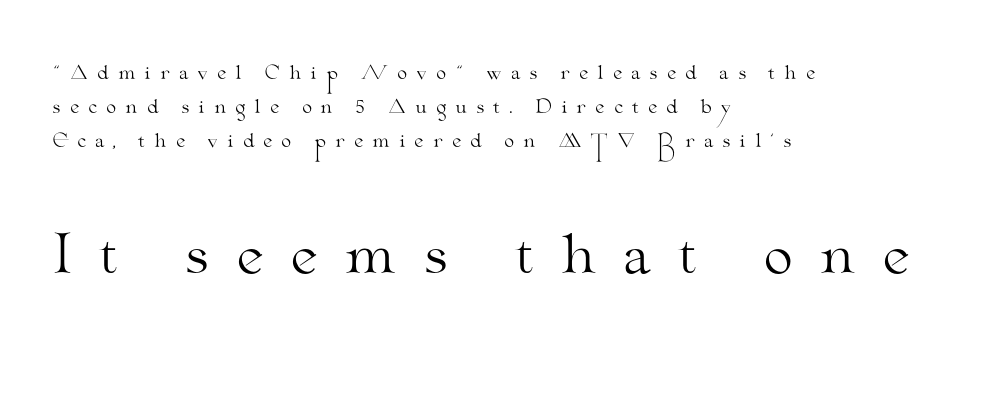
Look at the glyph heights: the lower group is clearly the bigger setting. Nobody drew a line under any word here. The passage is arranged the way most books set body copy — flush left. Do the characters align in a grid? No, the font is proportional. What stands out about the letter spacing? Its width — letters are far apart.
